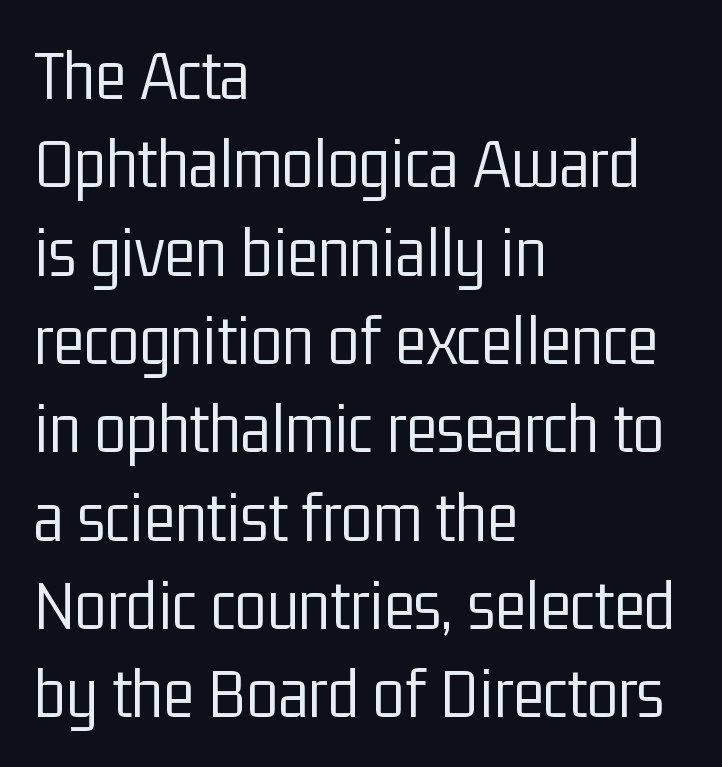
No extra ink here — the face is not bold. Italic? Not at all — the glyphs are vertical. Proportional: the letters do not fall into vertical columns. Compared with typical body copy, the letter spacing here is the same. These lines stack with their left ends in a neat column. The letters carry no serifs — their stems end cleanly without finishing strokes.
